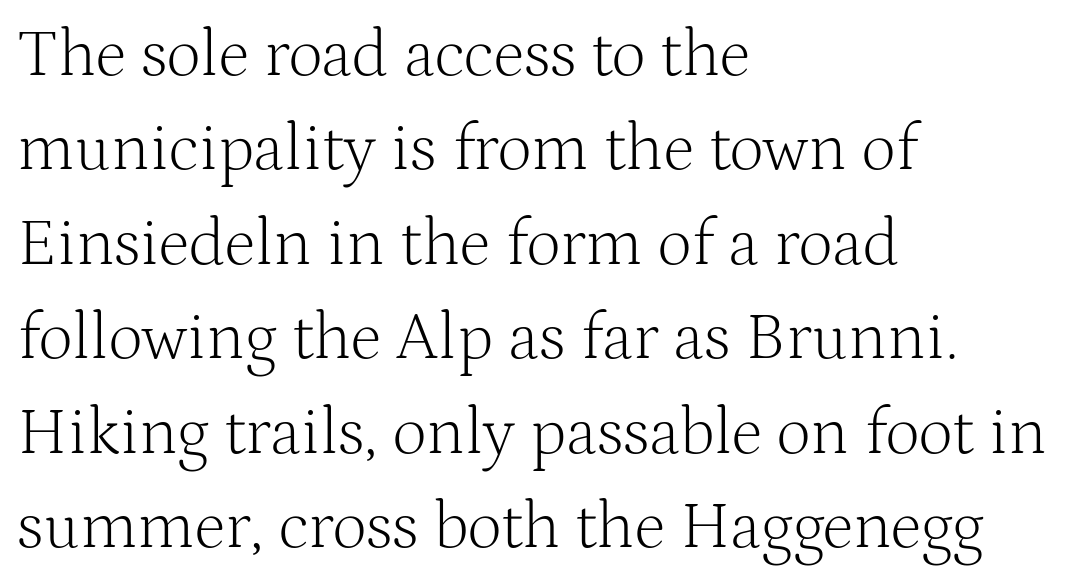
{"serif": "yes", "italic": "no", "bold": "no", "weight": "light", "width": "normal", "stroke_contrast": "medium", "x_height": "medium", "monospaced": "no", "underline": "no", "align": "left", "line_spacing": "normal", "line_spacing_ratio": 1.41, "letter_spacing": "normal", "letter_spacing_em": 0.0, "glyph_px": 67}
